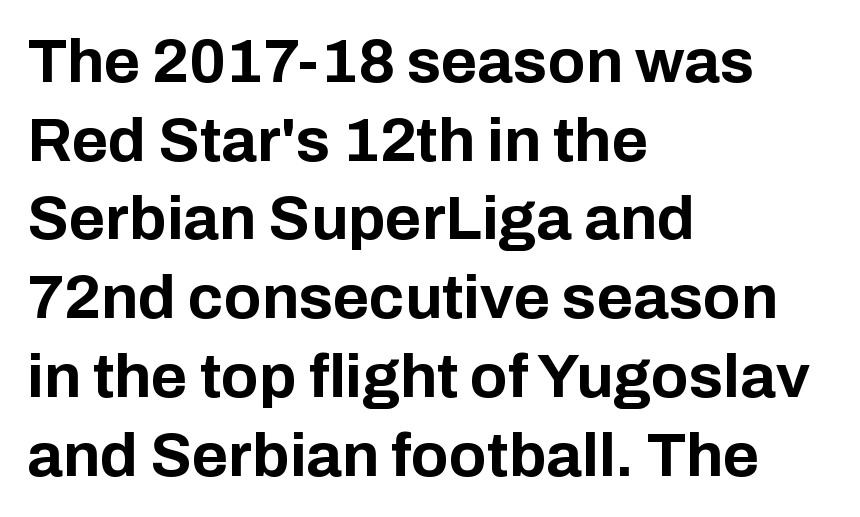
{"serif": "no", "italic": "no", "bold": "yes", "weight": "bold", "width": "normal", "stroke_contrast": "low", "x_height": "medium", "monospaced": "no", "underline": "no", "align": "left", "line_spacing": "normal", "line_spacing_ratio": 1.27, "letter_spacing": "normal", "letter_spacing_em": 0.0, "glyph_px": 62}
